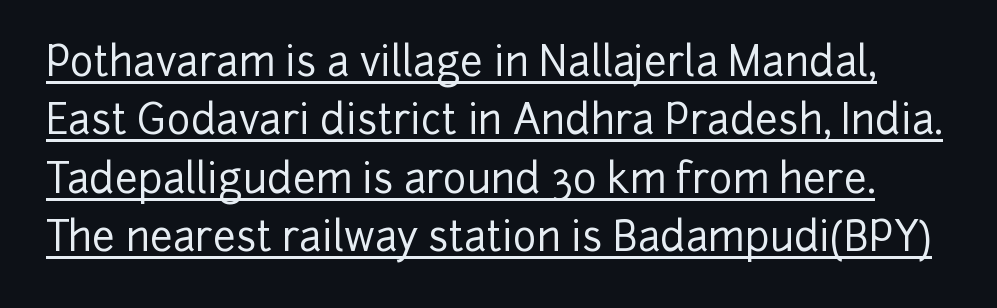
{"serif": "no", "italic": "no", "width": "normal", "stroke_contrast": "low", "x_height": "medium", "monospaced": "no", "underline": "yes", "line_spacing": "normal", "line_spacing_ratio": 1.46, "letter_spacing": "normal", "letter_spacing_em": 0.0, "glyph_px": 40}
